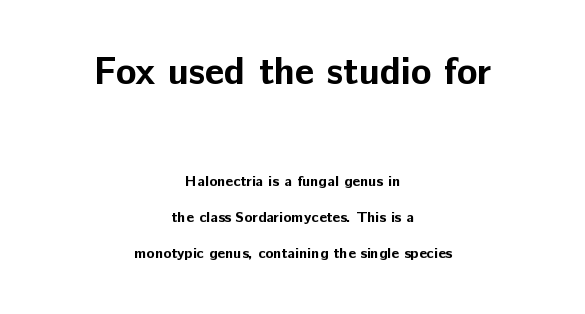
Chunky letters — that's bold for sure. No feet cap the strokes, marking this as sans-serif type. Upright lettering throughout. A typesetter would call this zero additional tracking.
